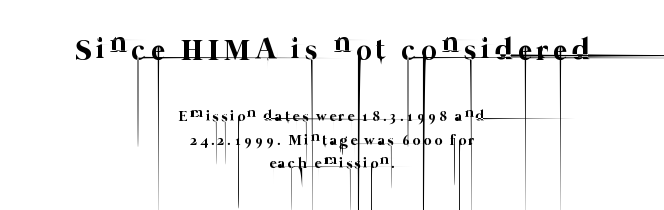
{"bold": "no", "weight": "thin", "width": "normal", "stroke_contrast": "low", "x_height": "medium", "monospaced": "no", "underline": "no", "align": "center", "line_spacing": "normal", "line_spacing_ratio": 1.59, "larger_block": "first", "size_ratio": 2.0, "glyph_px": 30}
